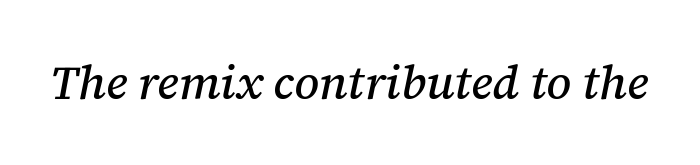
Tracking here is standard; glyphs follow each other at the usual distance. The string is rendered with underlining switched off. Looking at the ascenders, they clearly lean. This sample uses a serif face. Varying glyph widths throughout — classic text-font behaviour.
